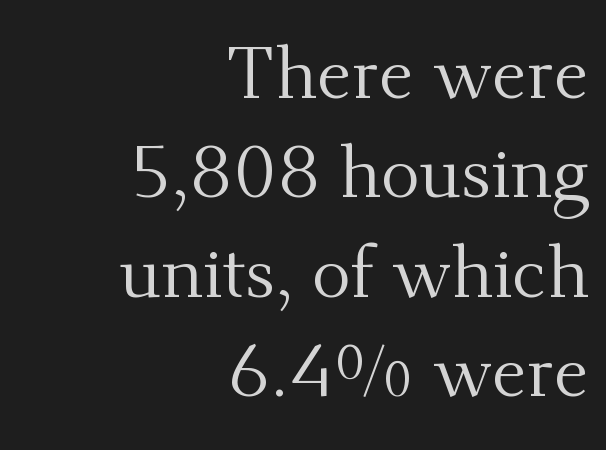
Q: Is the text bold? A: No.
Q: Is the text italic (slanted)? A: No, it is upright.
Q: Is the typeface a serif or a sans-serif typeface? A: Serif.
Q: Is the text underlined? A: No.
Q: How is the paragraph aligned? A: Right-aligned.
Q: Is the spacing between letters normal or unusually wide? A: Normal.
Q: Is the spacing between lines tight, normal or loose? A: Normal.
Q: Width (condensed, normal, or wide)? A: Normal.
Q: Stroke contrast? A: Medium.
Q: x-height? A: Small.
Q: Monospaced? A: No.
